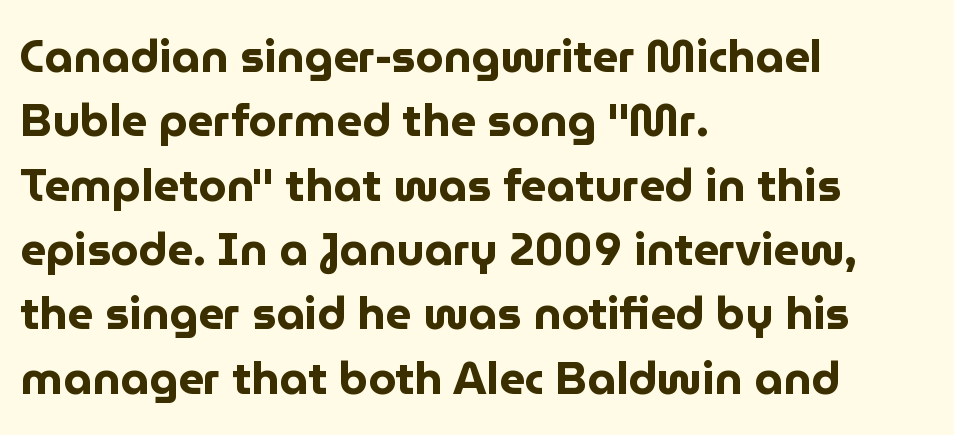
{"serif": "no", "italic": "no", "bold": "yes", "weight": "bold", "width": "normal", "stroke_contrast": "low", "x_height": "medium", "monospaced": "no", "underline": "no", "align": "left", "line_spacing": "normal", "line_spacing_ratio": 1.43, "letter_spacing": "normal", "letter_spacing_em": 0.0, "glyph_px": 45}
